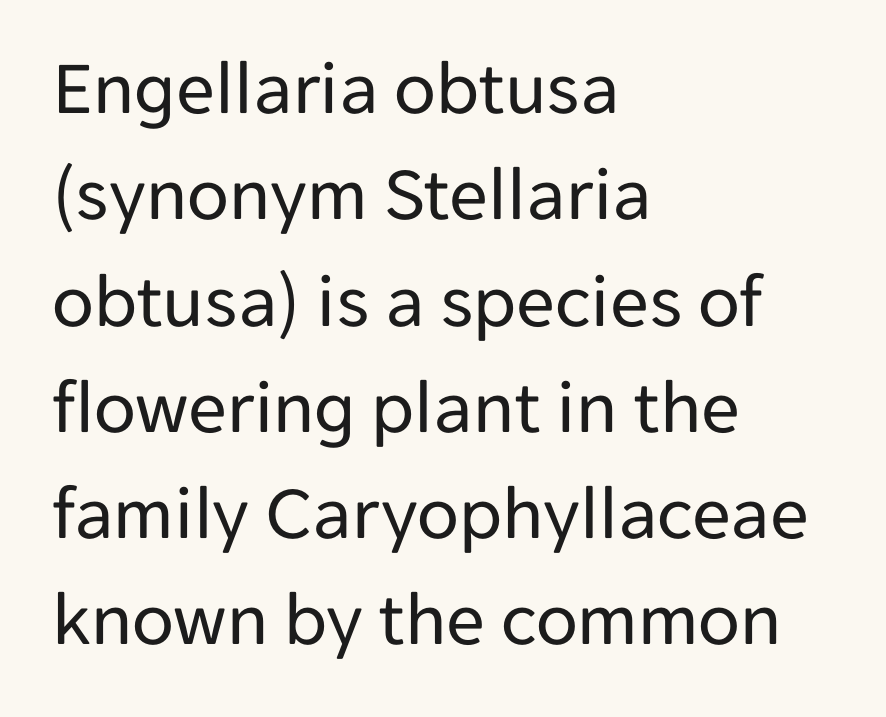
The image shows 77 px regular-weight sans-serif type, upright; set left-aligned, normal line spacing (1.38x), normal letter spacing, not underlined; low stroke contrast and a medium x-height.
